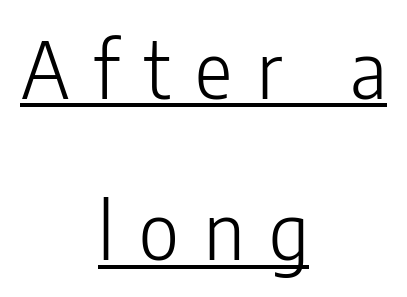
The passage shown is typeset with a sans-serif family. If you folded the block vertically in half, each line would mirror itself in length. Every word sits above its own underline. Italic: no, the glyphs are upright roman. Do the characters align in a grid? No, the font is proportional.
